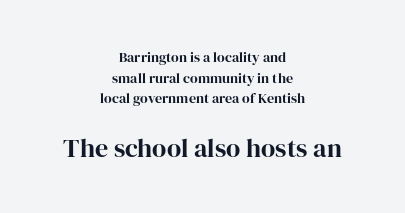
The image shows 26 px bold type, upright; set centered, normal line spacing (1.47x), normal letter spacing, not underlined; the second (bottom) block is 1.86x larger.
